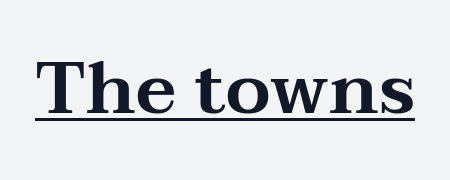
Q: Is the text italic (slanted)? A: No, it is upright.
Q: Is the typeface a serif or a sans-serif typeface? A: Serif.
Q: Is the text underlined? A: Yes.
Q: Is the spacing between letters normal or unusually wide? A: Normal.
Q: Width (condensed, normal, or wide)? A: Wide.
Q: Stroke contrast? A: Medium.
Q: x-height? A: Medium.
Q: Monospaced? A: No.
